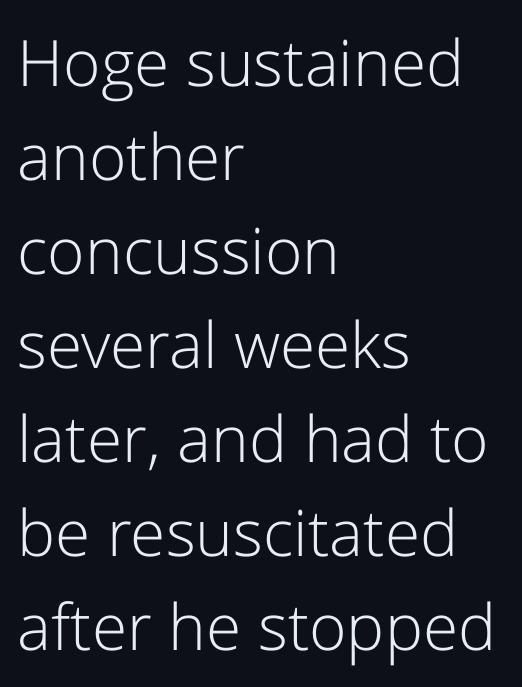
The image shows 64 px light sans-serif type, upright; set left-aligned, normal line spacing (1.47x), normal letter spacing, not underlined; low stroke contrast and a medium x-height.
